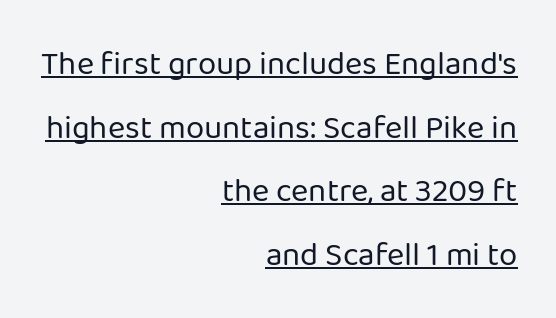
{"serif": "no", "italic": "no", "bold": "no", "weight": "regular", "width": "normal", "stroke_contrast": "low", "x_height": "medium", "monospaced": "no", "underline": "yes", "align": "right", "line_spacing": "loose", "line_spacing_ratio": 1.93, "letter_spacing": "normal", "letter_spacing_em": 0.0, "glyph_px": 33}
